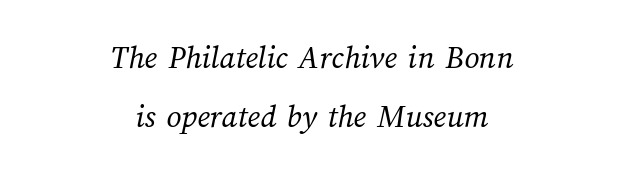
{"bold": "no", "weight": "regular", "width": "normal", "stroke_contrast": "medium", "x_height": "medium", "monospaced": "no", "underline": "no", "align": "center", "line_spacing_ratio": 1.79, "letter_spacing": "normal", "letter_spacing_em": 0.0, "glyph_px": 33}
